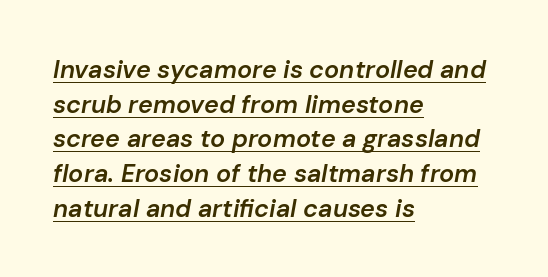
The image shows 25 px text type, italic (leaning right); set left-aligned, normal line spacing (1.39x), normal letter spacing, underlined.
